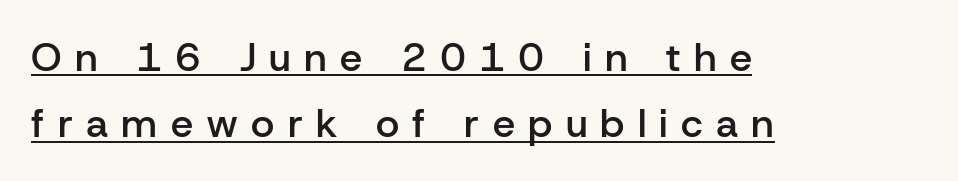
Compared with undecorated copy, this sample adds a rule below the words. Designer's note — italics off, roman on. Note the varied advance widths — an 'i' is clearly narrower than an 'm'. The face used here is a sans, in the tradition of grotesques and geometrics. The lines in this sample share a left origin and differ only in where they stop. Whoever set this chose a conventional vertical rhythm.
